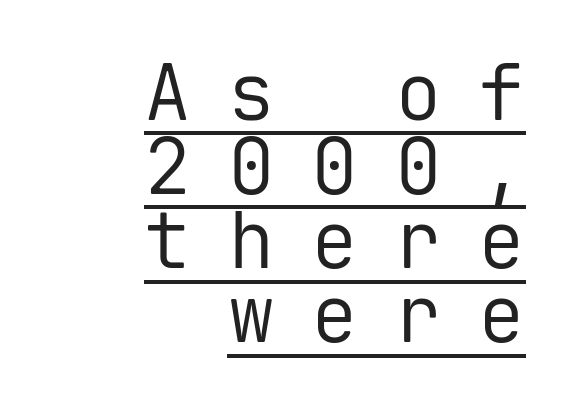
{"serif": "no", "italic": "no", "bold": "no", "weight": "regular", "width": "normal", "stroke_contrast": "low", "x_height": "medium", "monospaced": "yes", "underline": "yes", "align": "right", "line_spacing": "tight", "line_spacing_ratio": 0.95, "letter_spacing": "wide", "letter_spacing_em": 0.47, "glyph_px": 78}
